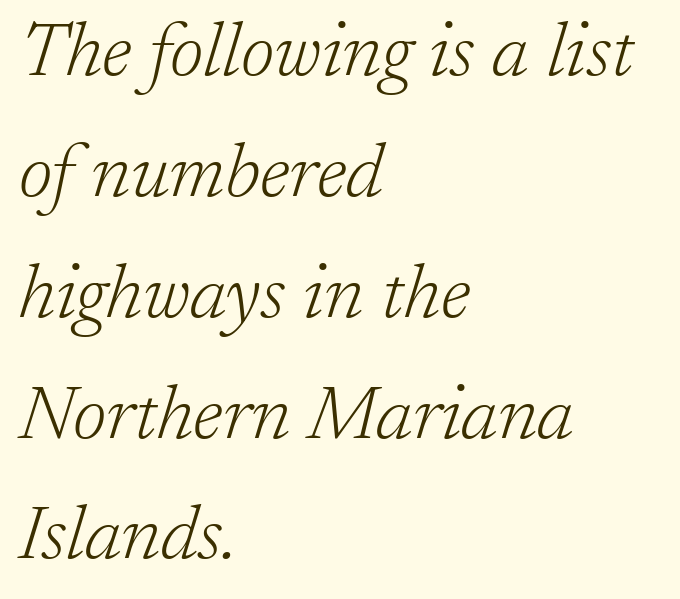
A bare baseline throughout the passage. If you drew a line through each stem, it would be angled. You could not count columns in this text — the font is proportionally spaced. Caption: multi-line text, flush left, ragged right. Characters follow at the spacing the type designer built in.
